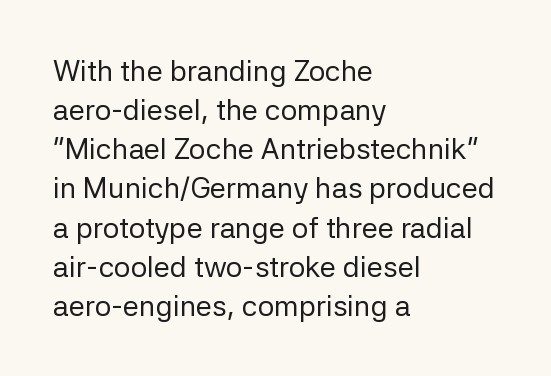
The image shows 29 px regular-weight sans-serif type, upright; set left-aligned, normal line spacing (1.35x), normal letter spacing, not underlined; low stroke contrast and a medium x-height.
